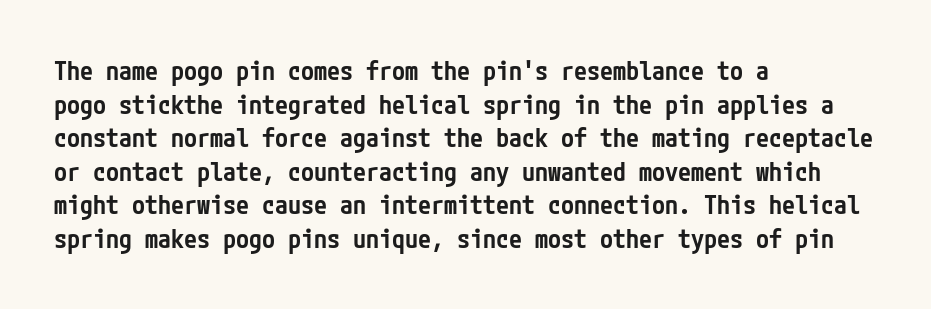
Q: Is the text bold? A: Semi-bold.
Q: Is the text italic (slanted)? A: No, it is upright.
Q: Is the text underlined? A: No.
Q: How is the paragraph aligned? A: Left-aligned.
Q: Is the spacing between letters normal or unusually wide? A: Normal.
Q: Is the spacing between lines tight, normal or loose? A: Normal.
